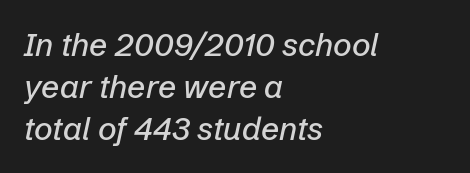
{"italic": "yes", "lean": "right", "slant_degrees": 12, "width": "normal", "stroke_contrast": "low", "x_height": "medium", "monospaced": "no", "underline": "no", "align": "left", "line_spacing": "normal", "line_spacing_ratio": 1.31, "letter_spacing": "normal", "letter_spacing_em": 0.0, "glyph_px": 32}
